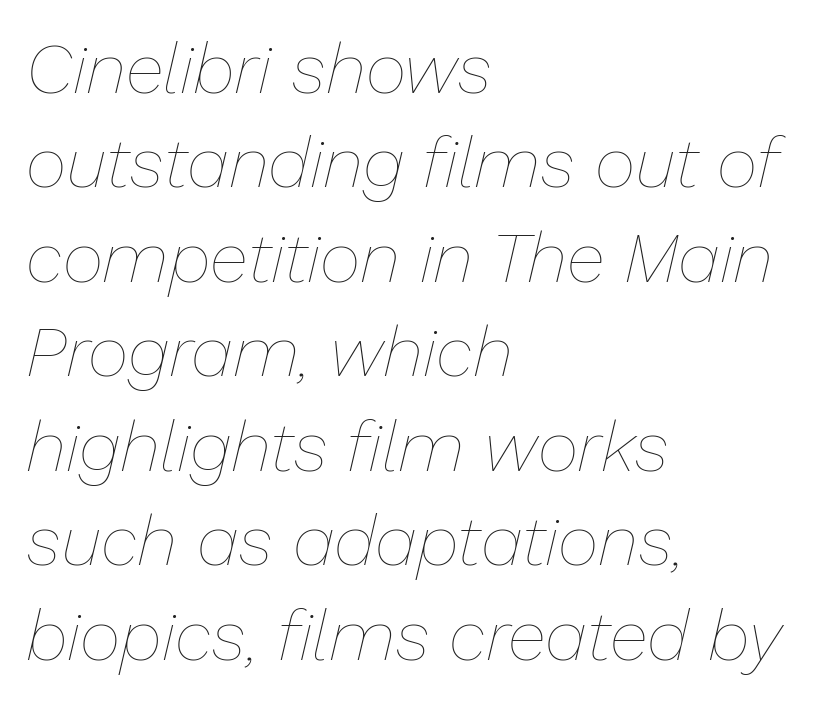
Q: Is the text bold? A: No.
Q: Is the text italic (slanted)? A: Yes, it leans right by about 13 degrees.
Q: Is the text underlined? A: No.
Q: How is the paragraph aligned? A: Left-aligned.
Q: Is the spacing between letters normal or unusually wide? A: Normal.
Q: Is the spacing between lines tight, normal or loose? A: Normal.
Q: Width (condensed, normal, or wide)? A: Normal.
Q: Stroke contrast? A: Low.
Q: x-height? A: Medium.
Q: Monospaced? A: No.
